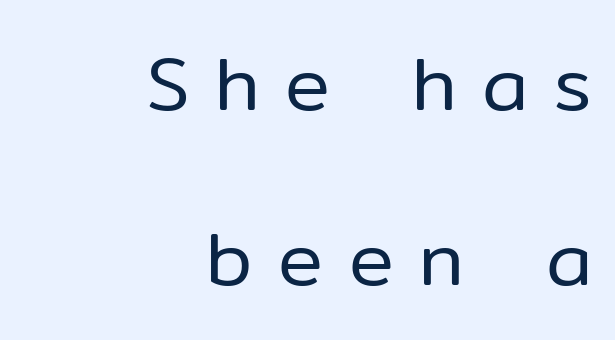
Q: Is the text bold? A: No.
Q: Is the text italic (slanted)? A: No, it is upright.
Q: Is the typeface a serif or a sans-serif typeface? A: Sans-serif.
Q: Is the text underlined? A: No.
Q: How is the paragraph aligned? A: Right-aligned.
Q: Is the spacing between letters normal or unusually wide? A: Unusually wide.
Q: Is the spacing between lines tight, normal or loose? A: Loose.
Q: Width (condensed, normal, or wide)? A: Normal.
Q: Stroke contrast? A: Low.
Q: x-height? A: Medium.
Q: Monospaced? A: No.
